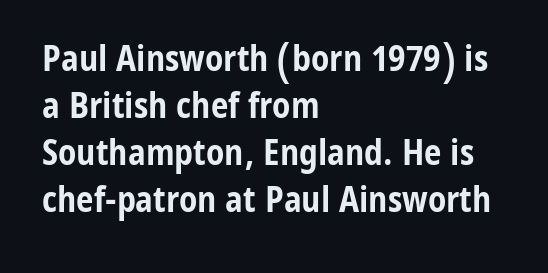
The image shows 35 px bold, condensed sans-serif type, upright; set left-aligned, normal line spacing (1.34x), normal letter spacing, not underlined; low stroke contrast and a medium x-height.
